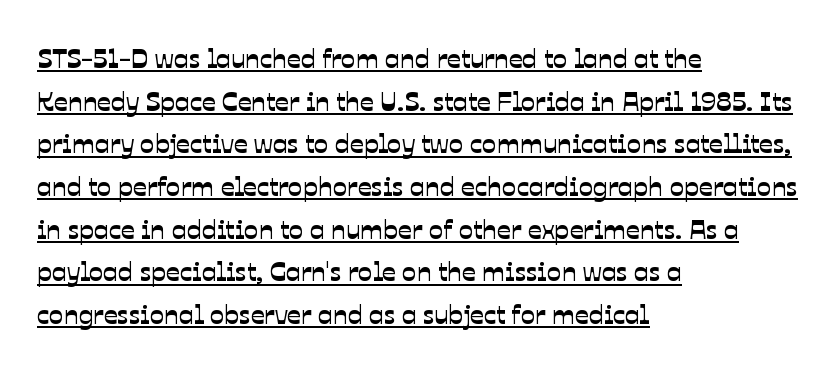
Q: Is the text underlined? A: Yes.
Q: How is the paragraph aligned? A: Left-aligned.
Q: Is the spacing between letters normal or unusually wide? A: Normal.
Q: Is the spacing between lines tight, normal or loose? A: Normal.
